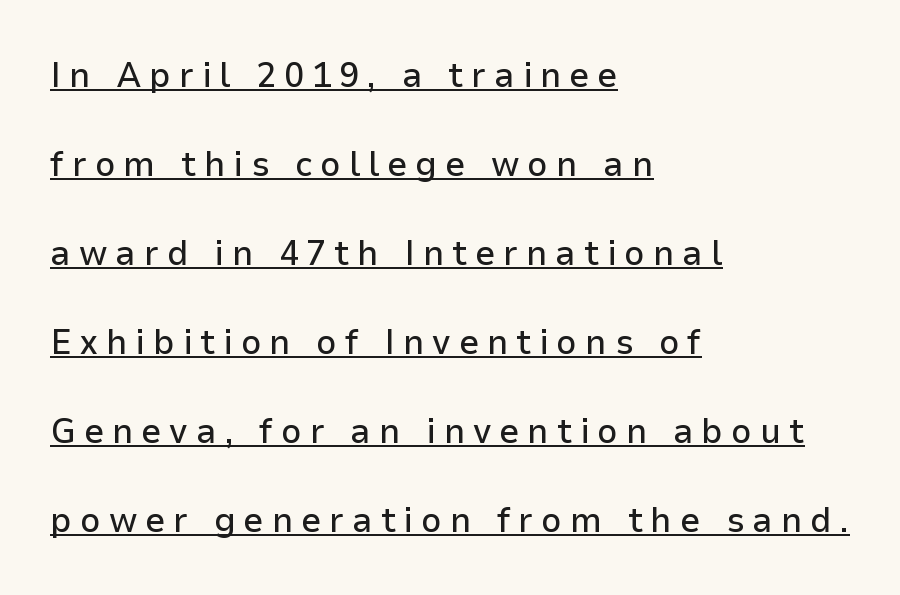
The image shows 36 px sans-serif type, upright; set left-aligned, loose line spacing (2.47x), unusually wide letter spacing (+0.22 em), underlined; low stroke contrast and a medium x-height.
